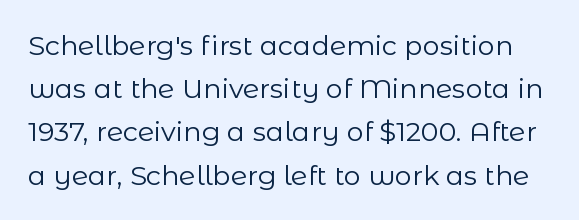
Style check: upright. Is the stroke heavy? The answer is a plain regular-or-lighter. Rule under the text: the space is simply empty. The line-height multiplier appears to be the usual default. Observe the ordinary spacing: letters are neighbours, not strangers.
